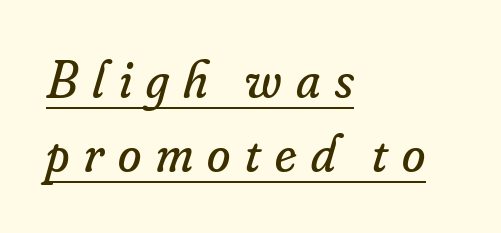
{"serif": "yes", "italic": "yes", "lean": "right", "slant_degrees": 16, "bold": "no", "weight": "regular", "width": "normal", "stroke_contrast": "low", "x_height": "small", "monospaced": "no", "underline": "yes", "align": "left", "line_spacing": "normal", "line_spacing_ratio": 1.4, "letter_spacing": "wide", "letter_spacing_em": 0.27, "glyph_px": 53}
